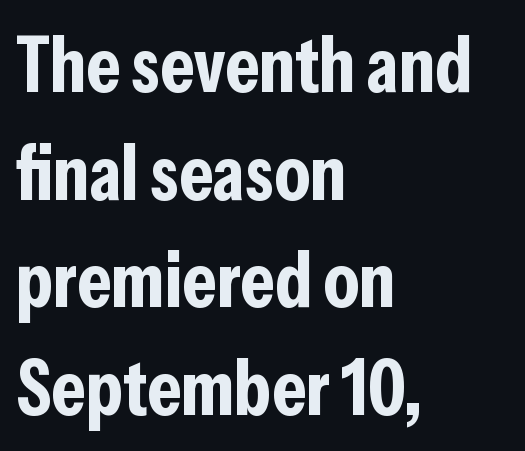
{"serif": "no", "italic": "no", "bold": "yes", "weight": "bold", "width": "condensed", "stroke_contrast": "low", "x_height": "medium", "monospaced": "no", "underline": "no", "align": "left", "line_spacing": "normal", "line_spacing_ratio": 1.38, "letter_spacing": "normal", "letter_spacing_em": 0.0, "glyph_px": 78}
